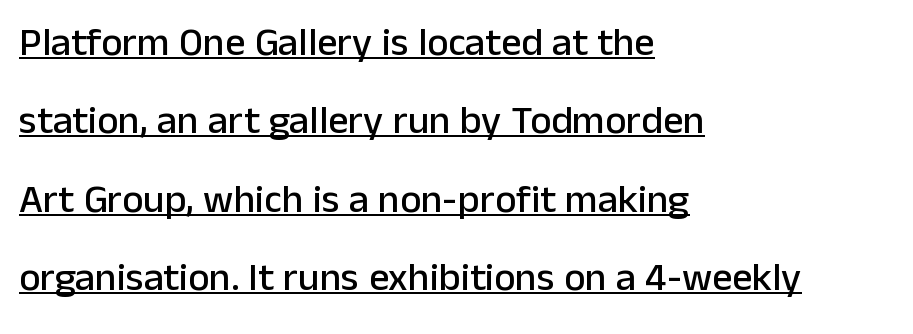
Q: Is the text italic (slanted)? A: No, it is upright.
Q: Is the typeface a serif or a sans-serif typeface? A: Sans-serif.
Q: Is the text underlined? A: Yes.
Q: How is the paragraph aligned? A: Left-aligned.
Q: Is the spacing between letters normal or unusually wide? A: Normal.
Q: Is the spacing between lines tight, normal or loose? A: Loose.
Q: Width (condensed, normal, or wide)? A: Normal.
Q: Stroke contrast? A: Low.
Q: x-height? A: Medium.
Q: Monospaced? A: No.
